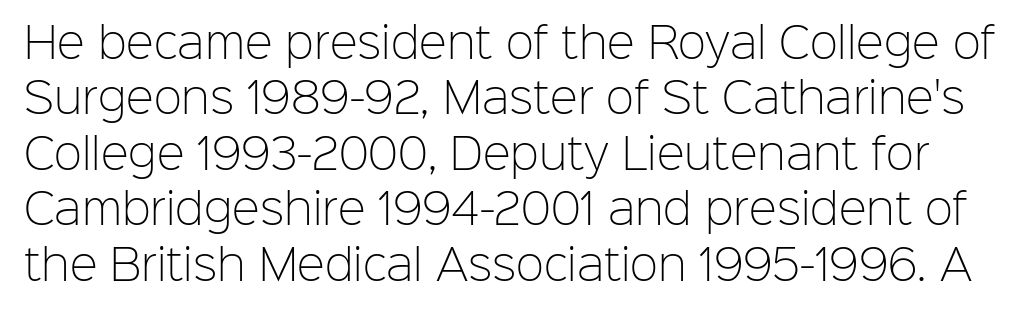
The image shows 42 px light sans-serif type, upright; set normal line spacing (1.32x), normal letter spacing, not underlined; low stroke contrast and a medium x-height.
